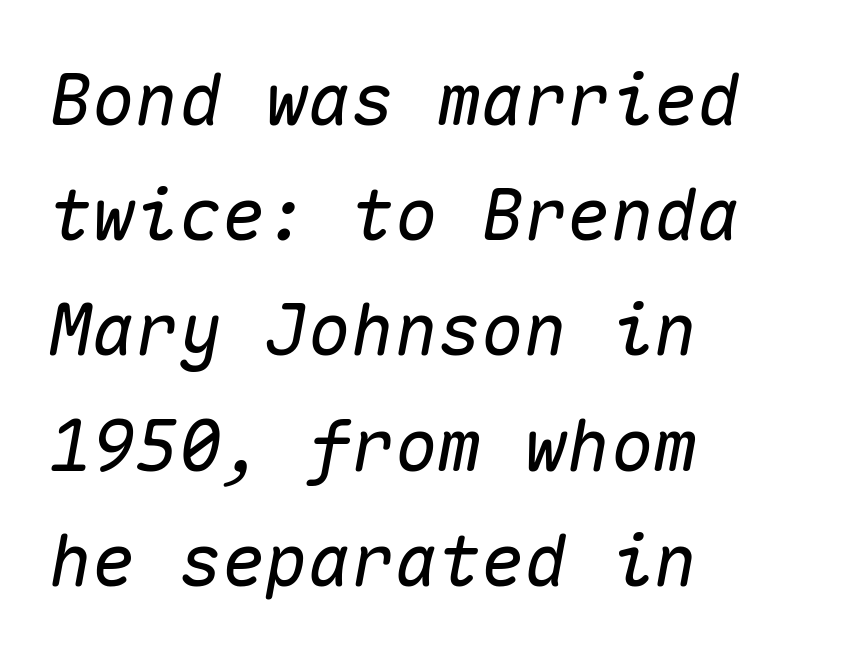
{"italic": "yes", "lean": "right", "slant_degrees": 10, "width": "normal", "stroke_contrast": "medium", "x_height": "medium", "monospaced": "yes", "underline": "no", "align": "left", "line_spacing": "normal", "line_spacing_ratio": 1.6, "letter_spacing": "normal", "letter_spacing_em": 0.0, "glyph_px": 72}
